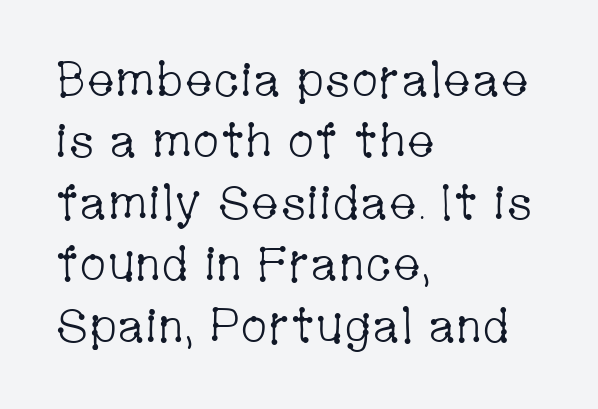
The image shows 48 px light, condensed serif type, upright; set left-aligned, normal line spacing (1.28x), normal letter spacing, not underlined; low stroke contrast and a medium x-height.
